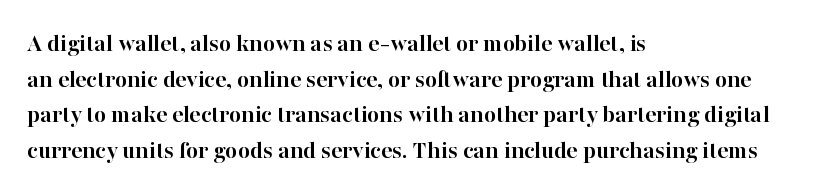
The image shows 26 px bold type, upright; set left-aligned, normal line spacing (1.37x), normal letter spacing, not underlined.
